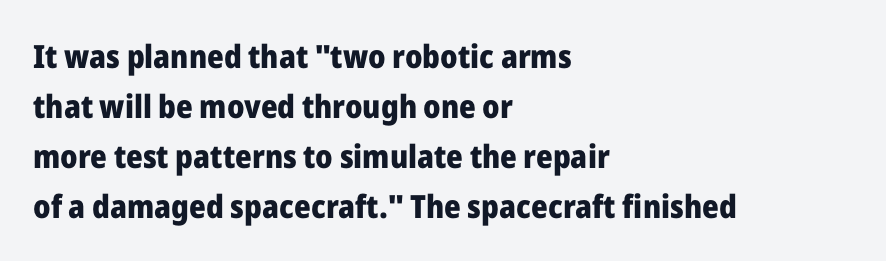
Does the weight exceed regular? Yes, all the way to bold. Each word holds together tightly as a unit, with standard inter-letter gaps. A typesetter would call this proportional, since set widths differ per character. Leftover space on each line is placed entirely after the last word. Does the type have serifs? No, each stem ends abruptly.
